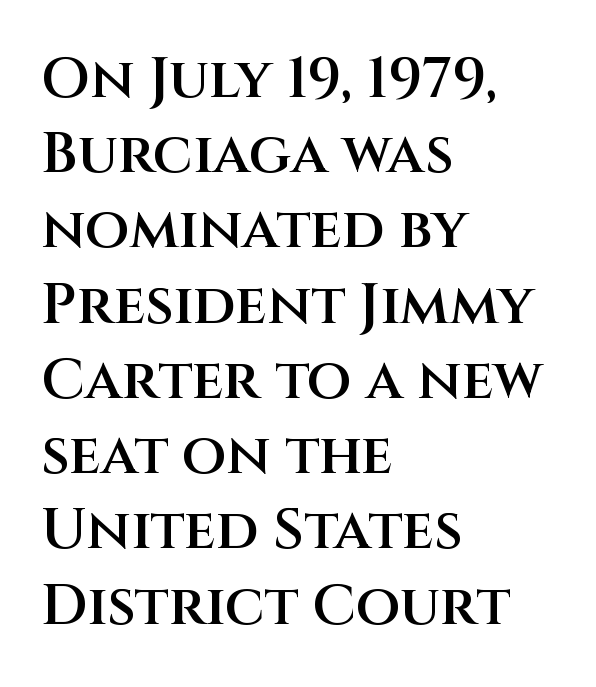
Descenders hang freely into open space. These words are printed semibold, heavier than regular yet not bold. The tracking reads as untouched default to a designer's eye. Think of a printed novel: that variable character pitch is what you see here. Leading matches the norm, producing a regular column.
